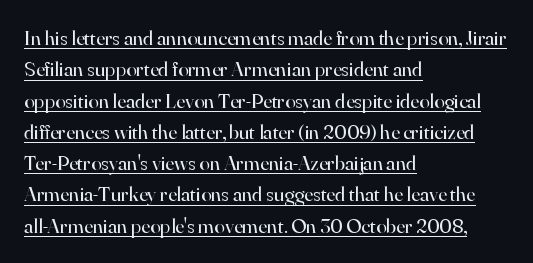
{"italic": "no", "bold": "no", "underline": "yes", "align": "left", "line_spacing": "normal", "line_spacing_ratio": 1.49, "letter_spacing": "normal", "letter_spacing_em": 0.0, "glyph_px": 21}
